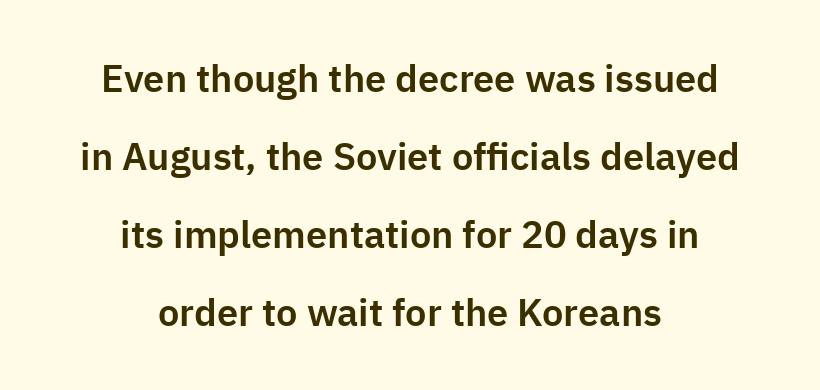
Q: Is the text italic (slanted)? A: No, it is upright.
Q: Is the typeface a serif or a sans-serif typeface? A: Sans-serif.
Q: Is the text underlined? A: No.
Q: How is the paragraph aligned? A: Centered.
Q: Is the spacing between letters normal or unusually wide? A: Normal.
Q: Is the spacing between lines tight, normal or loose? A: Loose.
Q: Width (condensed, normal, or wide)? A: Normal.
Q: Stroke contrast? A: Low.
Q: x-height? A: Medium.
Q: Monospaced? A: No.
